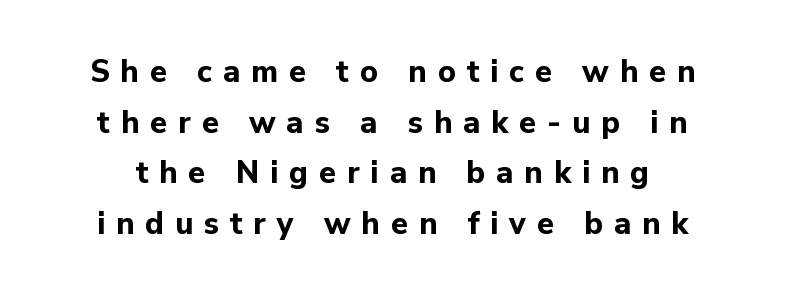
Q: Is the text bold? A: Yes.
Q: Is the text italic (slanted)? A: No, it is upright.
Q: Is the typeface a serif or a sans-serif typeface? A: Sans-serif.
Q: Is the text underlined? A: No.
Q: Is the spacing between letters normal or unusually wide? A: Unusually wide.
Q: Is the spacing between lines tight, normal or loose? A: Normal.
Q: Width (condensed, normal, or wide)? A: Normal.
Q: Stroke contrast? A: Low.
Q: x-height? A: Medium.
Q: Monospaced? A: No.
